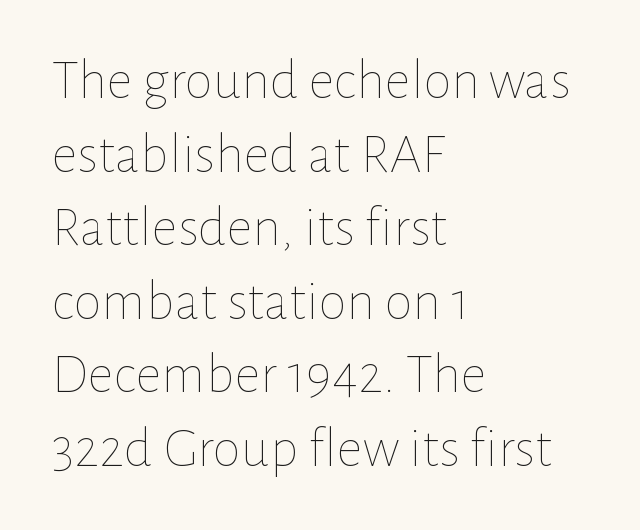
Ordinary non-slanted type is in use. Each row of text sits above clean, open space. A typesetter would call this proportional, since set widths differ per character. Default kerning and tracking; the words read as compact shapes. Line beginnings align vertically; line endings do not.
